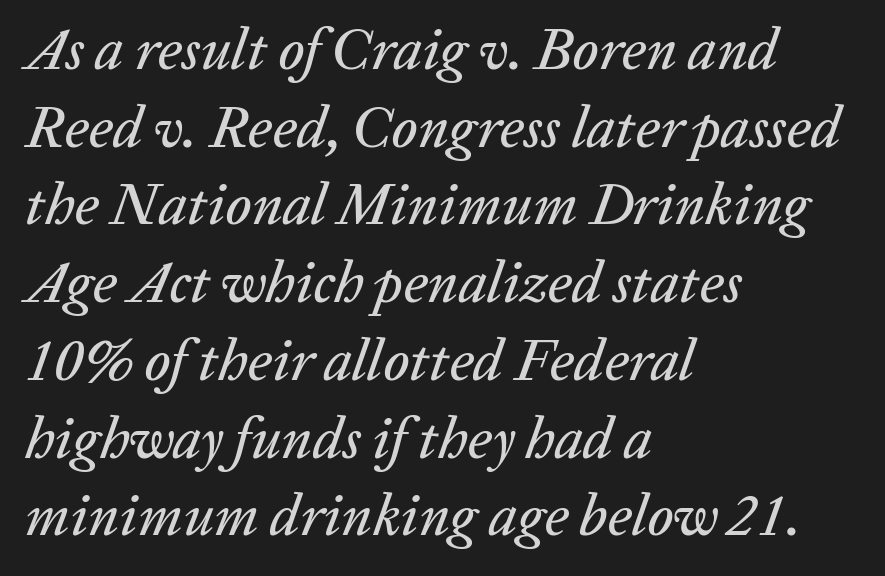
Q: Is the text italic (slanted)? A: Yes, it leans right by about 20 degrees.
Q: Is the text underlined? A: No.
Q: How is the paragraph aligned? A: Left-aligned.
Q: Is the spacing between letters normal or unusually wide? A: Normal.
Q: Is the spacing between lines tight, normal or loose? A: Normal.
Q: Width (condensed, normal, or wide)? A: Normal.
Q: Stroke contrast? A: Low.
Q: x-height? A: Medium.
Q: Monospaced? A: No.
